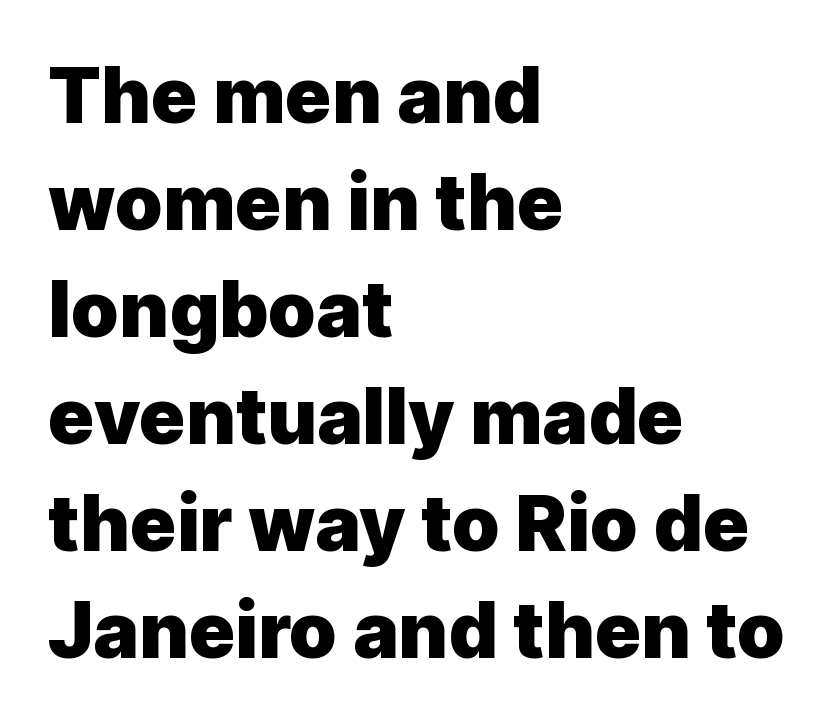
The image shows 77 px heavy sans-serif type, upright; set left-aligned, normal line spacing (1.39x), normal letter spacing, not underlined; a medium x-height.
